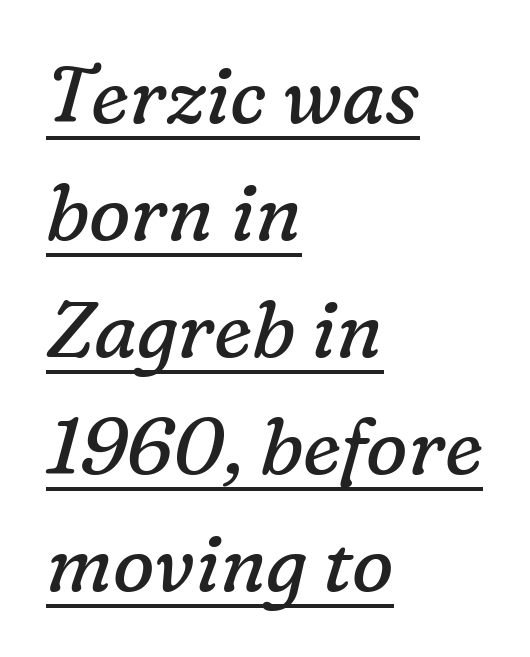
The image shows 78 px regular-weight serif type, italic (leaning right); set left-aligned, normal line spacing (1.5x), normal letter spacing, underlined; low stroke contrast and a medium x-height.
